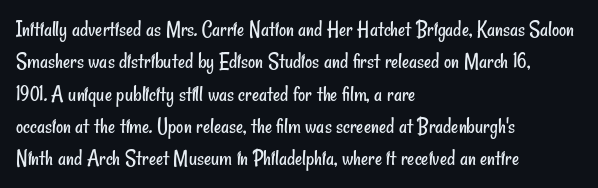
{"bold": "no", "underline": "no", "align": "left", "line_spacing": "normal", "line_spacing_ratio": 1.47, "letter_spacing": "normal", "letter_spacing_em": 0.0, "glyph_px": 22}
